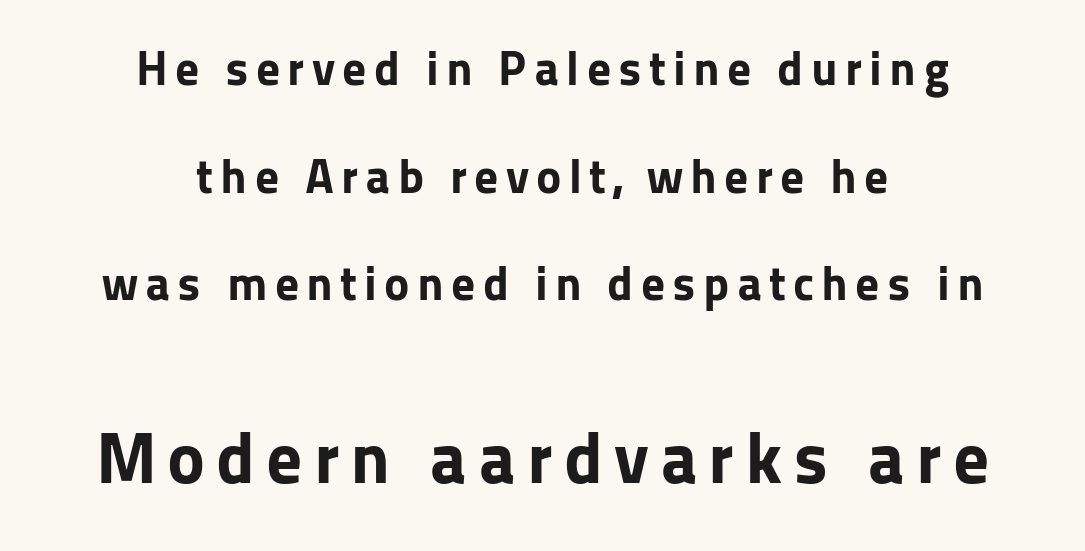
The image shows 72 px bold sans-serif type, upright; set centered, loose line spacing (2.24x), not underlined; the second (bottom) block is 1.5x larger; low stroke contrast and a medium x-height.
